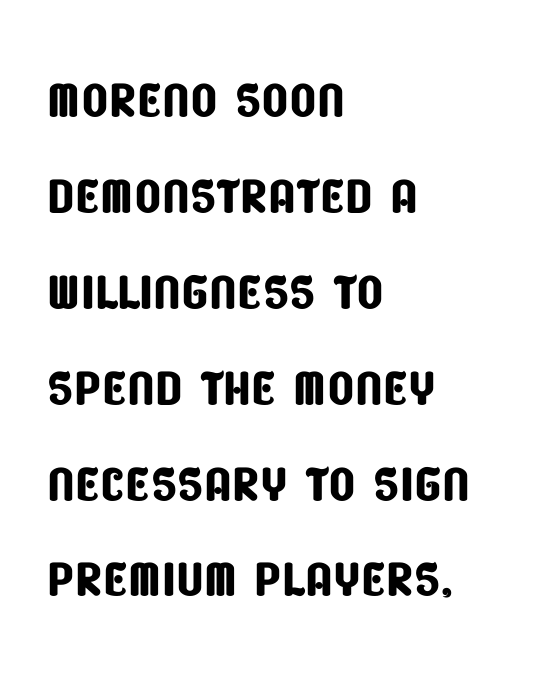
Proportional: the letters do not fall into vertical columns. Just letters on the line, the space beneath them empty. Each line starts at the same left margin while the right side varies. How would I describe the line gaps? Plain and ordinary.
